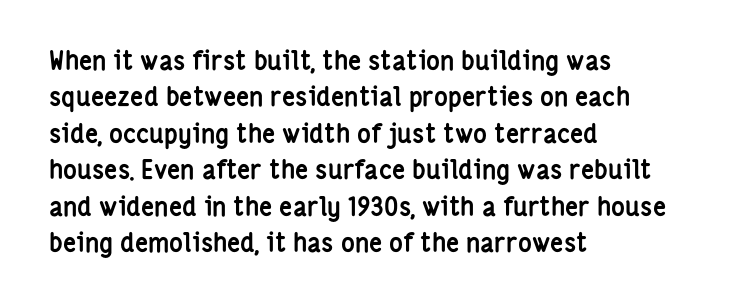
The image shows 26 px bold type, upright; set left-aligned, normal line spacing (1.4x), normal letter spacing, not underlined.
